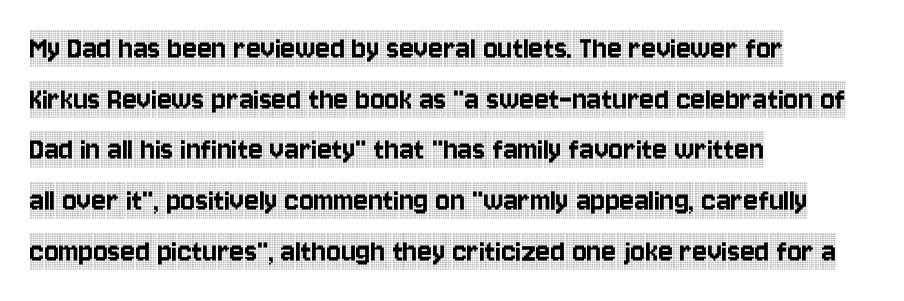
{"serif": "yes", "italic": "no", "width": "condensed", "x_height": "large", "monospaced": "no", "underline": "no", "align": "left", "line_spacing": "normal", "line_spacing_ratio": 1.49, "letter_spacing": "normal", "letter_spacing_em": 0.0, "glyph_px": 34}
